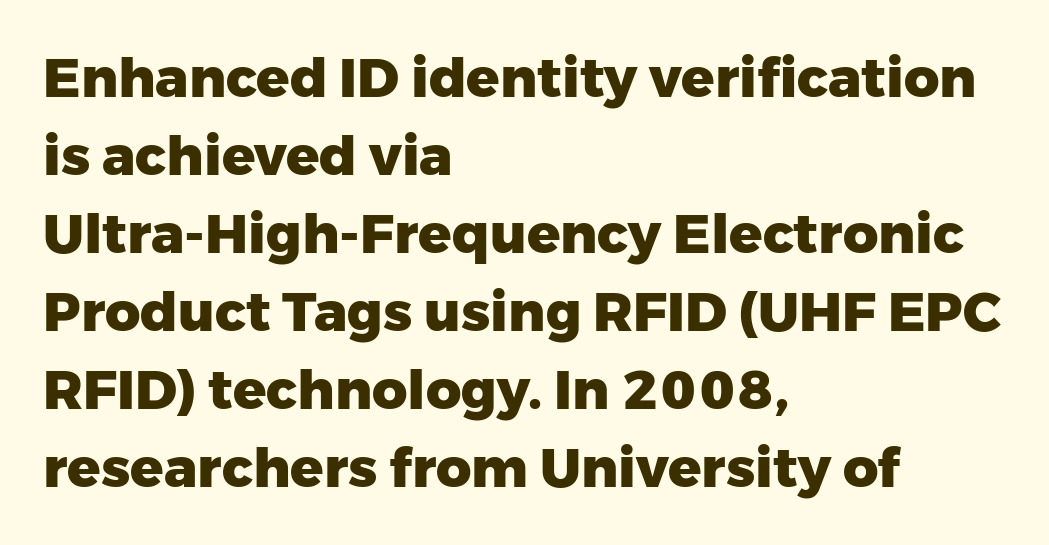
{"serif": "no", "italic": "no", "bold": "yes", "weight": "heavy", "width": "normal", "stroke_contrast": "low", "x_height": "medium", "monospaced": "no", "underline": "no", "align": "left", "line_spacing": "normal", "line_spacing_ratio": 1.42, "letter_spacing": "normal", "letter_spacing_em": 0.0, "glyph_px": 55}
